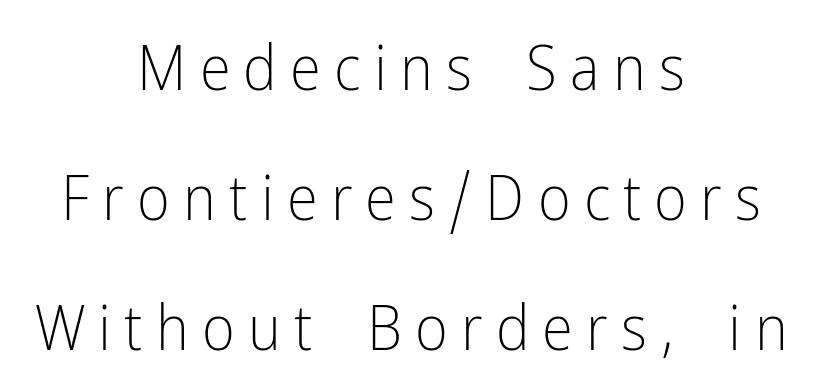
Q: Is the text bold? A: No.
Q: Is the text italic (slanted)? A: No, it is upright.
Q: Is the typeface a serif or a sans-serif typeface? A: Sans-serif.
Q: Is the text underlined? A: No.
Q: How is the paragraph aligned? A: Centered.
Q: Is the spacing between letters normal or unusually wide? A: Unusually wide.
Q: Is the spacing between lines tight, normal or loose? A: Loose.
Q: Width (condensed, normal, or wide)? A: Condensed.
Q: Stroke contrast? A: Low.
Q: x-height? A: Medium.
Q: Monospaced? A: No.
